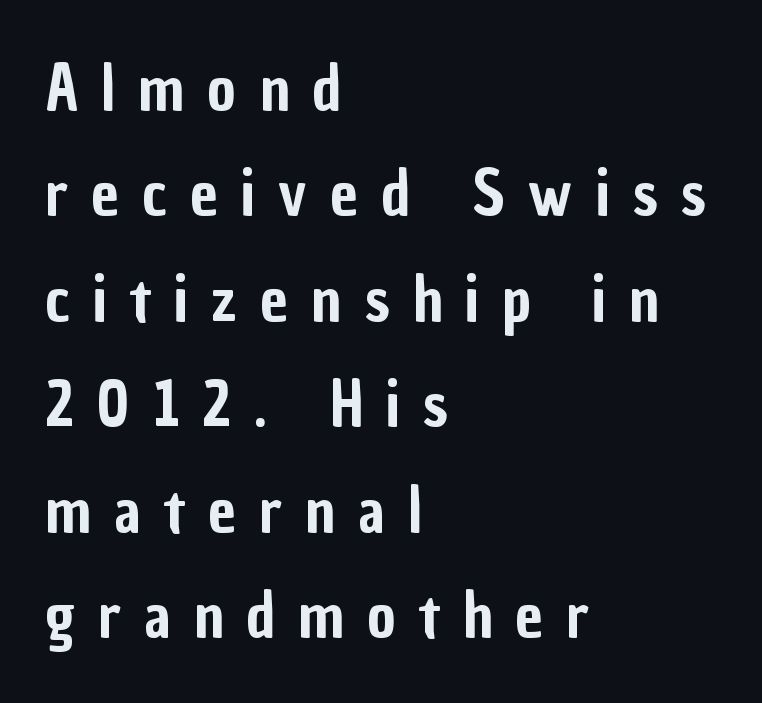
Caption: expanded tracking, letters set apart. Lines of text with bare space underneath. No italicization has been applied; the sample stays upright. Spacing verdict: proportional, widths tailored to each character. Each new line begins a customary step beneath the previous one. Is the block centered? No — it sits flush against the left margin.
